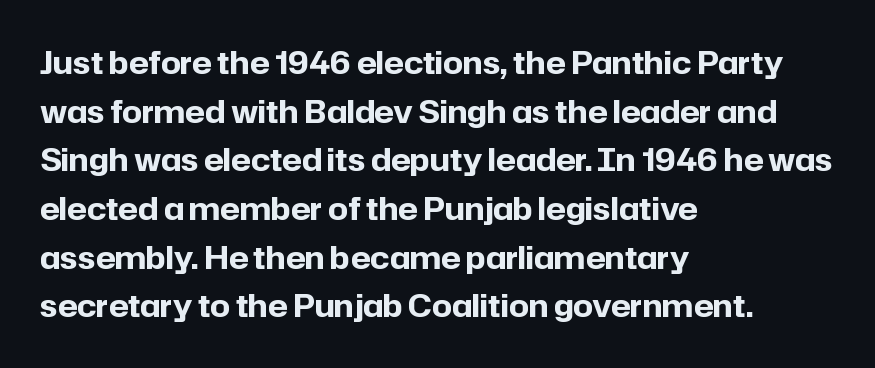
The image shows 31 px bold sans-serif type, upright; set left-aligned, normal line spacing (1.57x), normal letter spacing, not underlined; low stroke contrast and a medium x-height.
